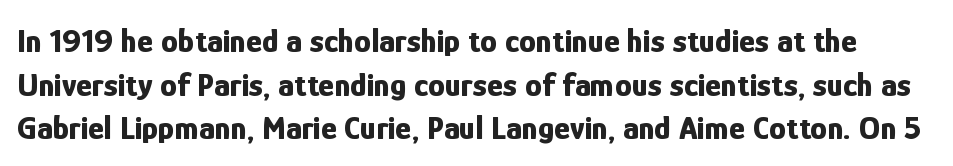
Does extra space separate the letters? No, they use regular spacing. If you drew a line through each stem, it would be perfectly vertical. Plain, unruled lines of type. Notice how thick the strokes are: this is what a full bold looks like. The type family on display is of the sans-serif kind.
